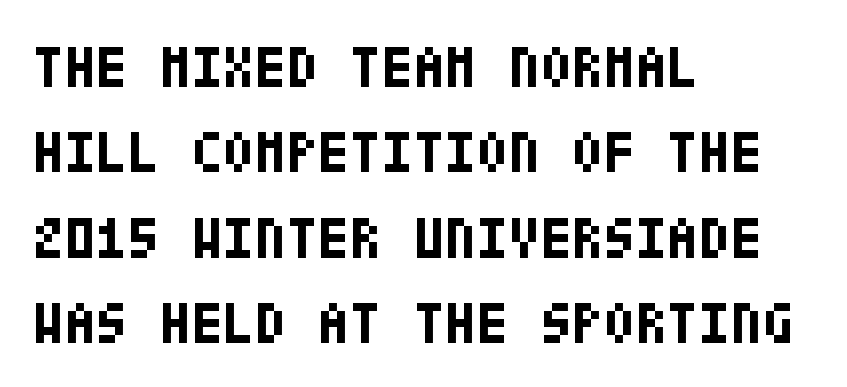
Q: Is the text bold? A: Yes.
Q: Is the text italic (slanted)? A: No, it is upright.
Q: Is the typeface a serif or a sans-serif typeface? A: Sans-serif.
Q: Is the text underlined? A: No.
Q: How is the paragraph aligned? A: Left-aligned.
Q: Is the spacing between letters normal or unusually wide? A: Normal.
Q: Is the spacing between lines tight, normal or loose? A: Normal.
Q: Width (condensed, normal, or wide)? A: Condensed.
Q: Stroke contrast? A: Low.
Q: x-height? A: Large.
